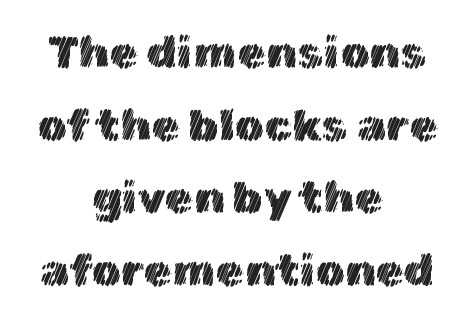
Q: Is the text italic (slanted)? A: No, it is upright.
Q: Is the text underlined? A: No.
Q: How is the paragraph aligned? A: Centered.
Q: Is the spacing between letters normal or unusually wide? A: Normal.
Q: Is the spacing between lines tight, normal or loose? A: Normal.
Q: Width (condensed, normal, or wide)? A: Normal.
Q: x-height? A: Medium.
Q: Monospaced? A: No.
